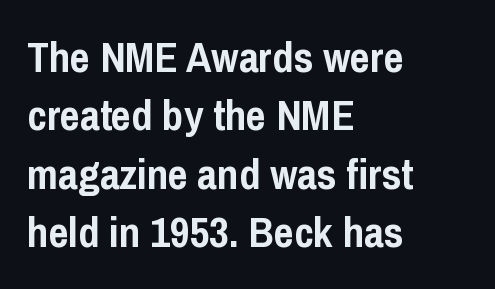
{"serif": "no", "italic": "no", "bold": "yes", "weight": "semibold", "width": "condensed", "stroke_contrast": "low", "x_height": "medium", "monospaced": "no", "underline": "no", "align": "left", "line_spacing": "normal", "line_spacing_ratio": 1.36, "letter_spacing": "normal", "letter_spacing_em": 0.0, "glyph_px": 43}
